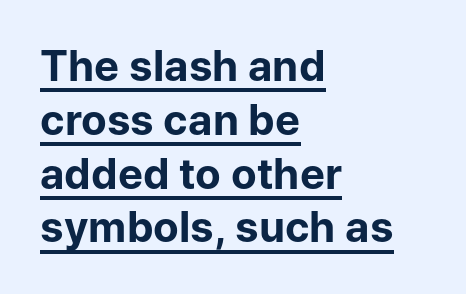
The image shows 42 px bold sans-serif type, upright; set left-aligned, normal line spacing (1.28x), normal letter spacing, underlined; low stroke contrast and a medium x-height.
